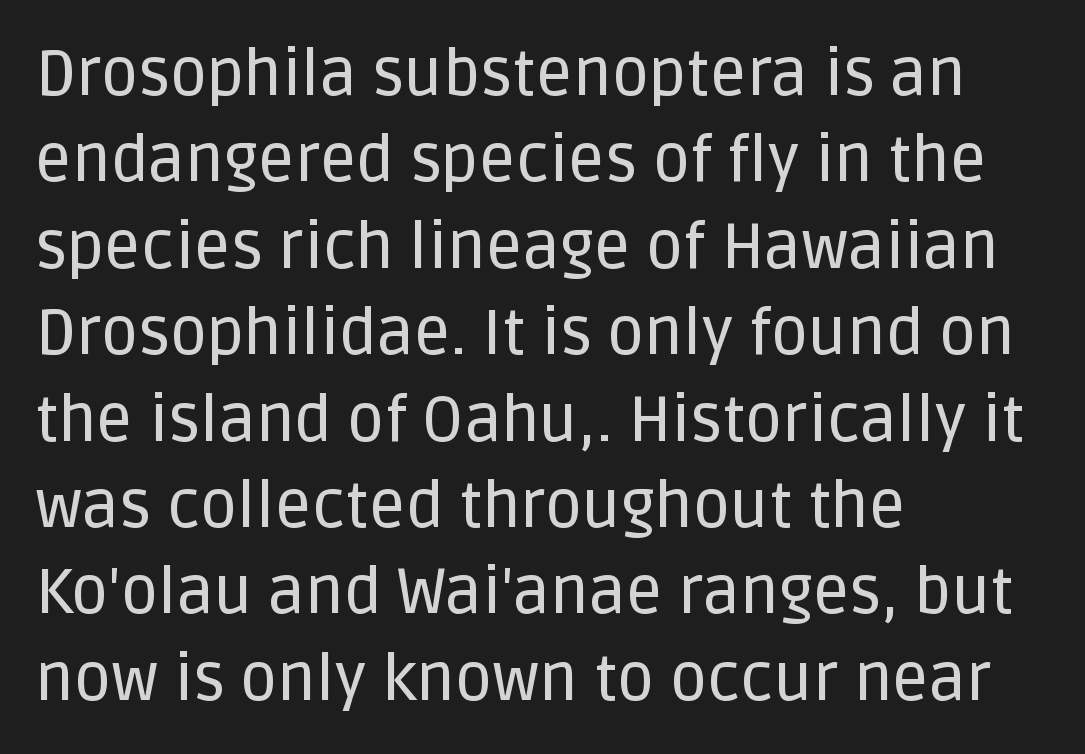
{"serif": "no", "italic": "no", "width": "normal", "stroke_contrast": "low", "x_height": "large", "monospaced": "no", "underline": "no", "align": "left", "line_spacing": "normal", "line_spacing_ratio": 1.35, "letter_spacing": "normal", "letter_spacing_em": 0.0, "glyph_px": 64}
